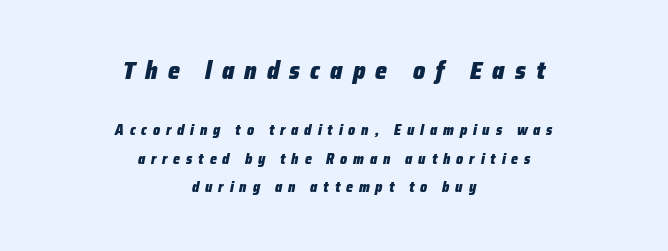
The image shows 24 px bold type, italic (leaning right); set centered, loose line spacing (2.04x), unusually wide letter spacing (+0.42 em), not underlined; the first (top) block is 1.71x larger.
